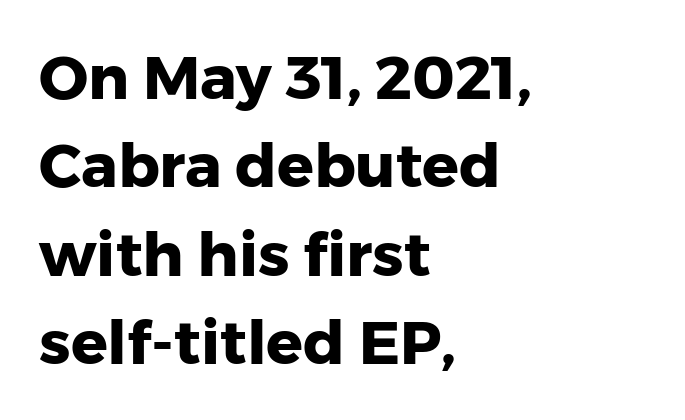
Italic? Not at all — the glyphs are vertical. Left-aligned paragraph, ragged on the right. In terms of weight, the rendering is a true, heavy bold. Students, observe: this is what conventionally led text looks like. Spacing verdict: proportional, widths tailored to each character. Descender tails drop into unmarked territory.
